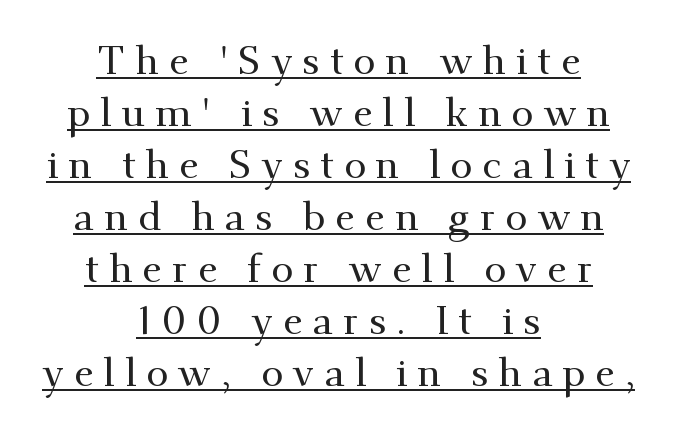
Q: Is the text italic (slanted)? A: No, it is upright.
Q: Is the typeface a serif or a sans-serif typeface? A: Serif.
Q: Is the text underlined? A: Yes.
Q: How is the paragraph aligned? A: Centered.
Q: Is the spacing between letters normal or unusually wide? A: Unusually wide.
Q: Is the spacing between lines tight, normal or loose? A: Normal.
Q: Width (condensed, normal, or wide)? A: Normal.
Q: Stroke contrast? A: Medium.
Q: x-height? A: Small.
Q: Monospaced? A: No.
